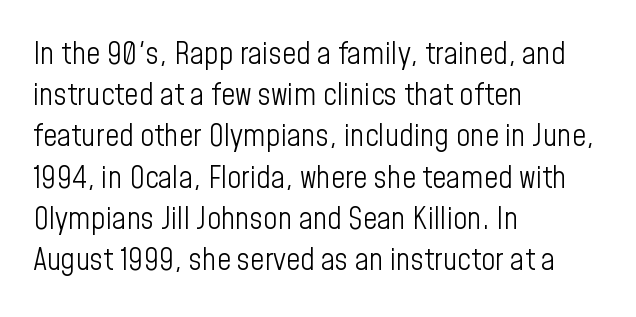
The image shows 31 px light, condensed sans-serif type, upright; set left-aligned, normal line spacing (1.33x), normal letter spacing, not underlined; low stroke contrast and a medium x-height.
